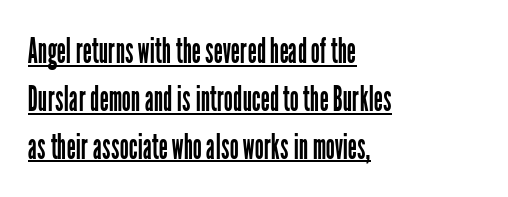
The image shows 36 px regular-weight, condensed sans-serif type, upright; set left-aligned, normal line spacing (1.33x), normal letter spacing, underlined; low stroke contrast and a medium x-height.
